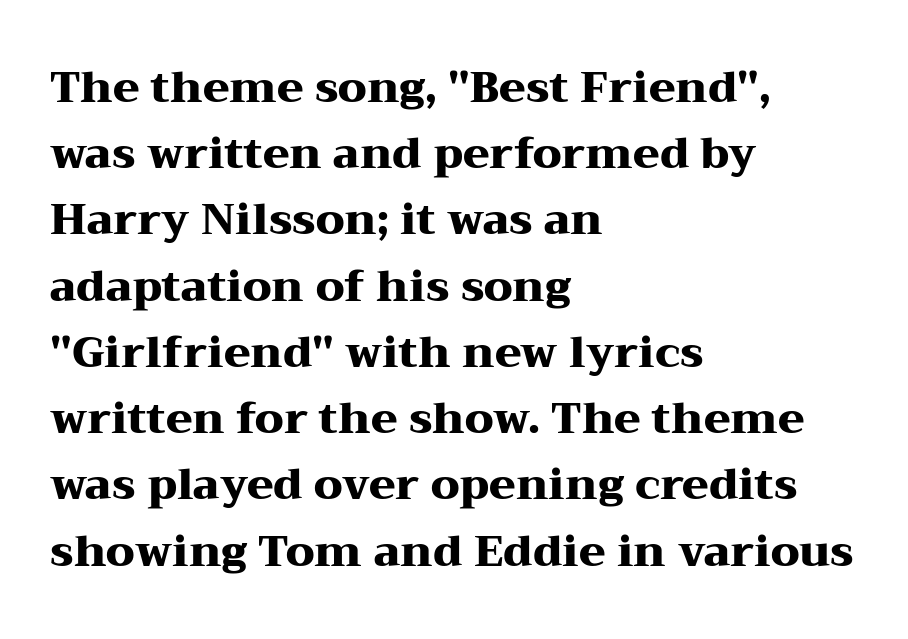
{"serif": "yes", "italic": "no", "bold": "yes", "weight": "heavy", "width": "wide", "stroke_contrast": "medium", "x_height": "medium", "monospaced": "no", "underline": "no", "align": "left", "line_spacing": "normal", "line_spacing_ratio": 1.54, "letter_spacing": "normal", "letter_spacing_em": 0.0, "glyph_px": 43}
